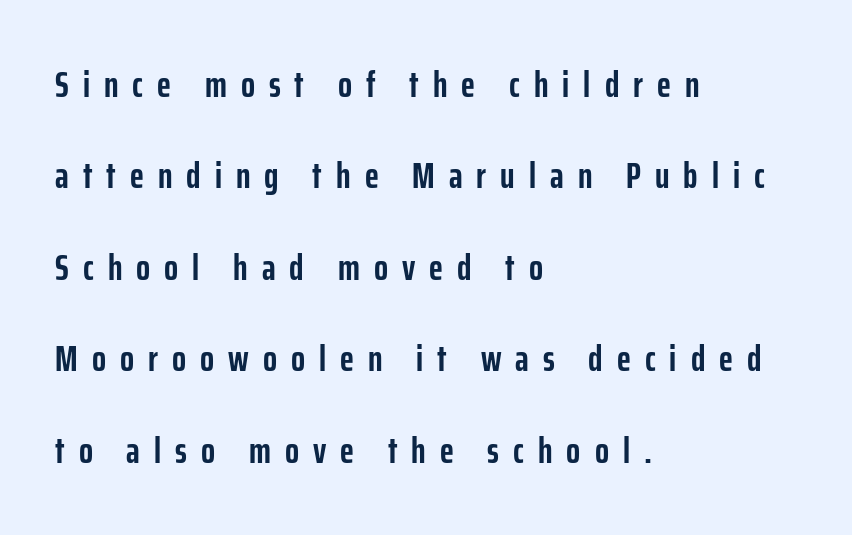
Unlike a traditional serif, this face leaves its strokes unadorned. Horizontal bands of white between lines are thick stripes. The zone under the glyphs is completely vacant. You'd pick this weight for a headline — it's a proper bold. Line starts are locked; line ends wander.
